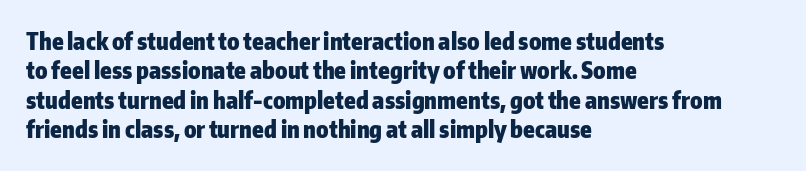
The image shows 23 px bold type, upright; set left-aligned, normal line spacing (1.28x), normal letter spacing, not underlined.
